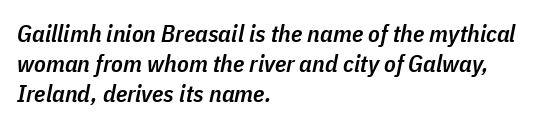
Descenders are the only things crossing below the line. Every row of glyphs begins at an identical x-position on the left. Stems and bowls a touch heavier than normal — semibold. The line-height multiplier appears to be the usual default. There is no visible air inserted between adjacent glyphs.
